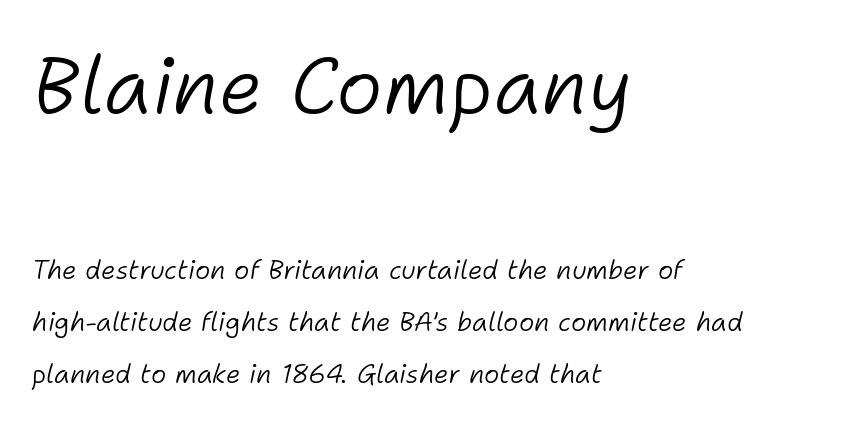
Q: Is the text bold? A: No.
Q: Is the text italic (slanted)? A: Yes, it leans right by about 11 degrees.
Q: Is the text underlined? A: No.
Q: How is the paragraph aligned? A: Left-aligned.
Q: Is the spacing between letters normal or unusually wide? A: Normal.
Q: Is the spacing between lines tight, normal or loose? A: Loose.
Q: Which block of text is set in a larger size, the first (top) or the second (bottom)? A: The first (top) one.
Q: Width (condensed, normal, or wide)? A: Normal.
Q: Stroke contrast? A: Low.
Q: x-height? A: Medium.
Q: Monospaced? A: No.
